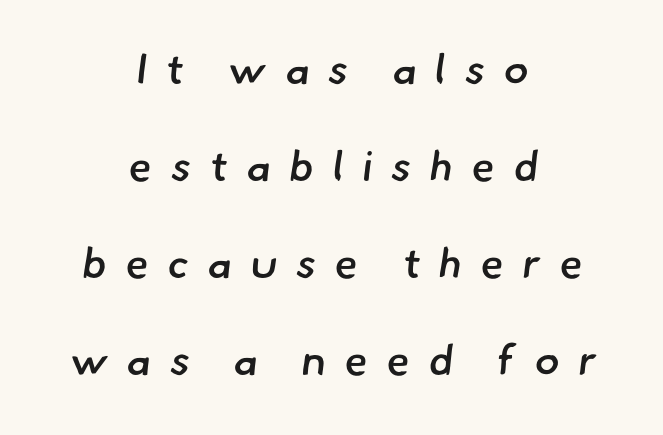
Stems and bowls a touch heavier than normal — semibold. Teacher's note: observe the equal gaps on both sides — that is centered alignment. Spacing verdict: proportional, widths tailored to each character. A typesetter would call this leading open, well beyond the default.
